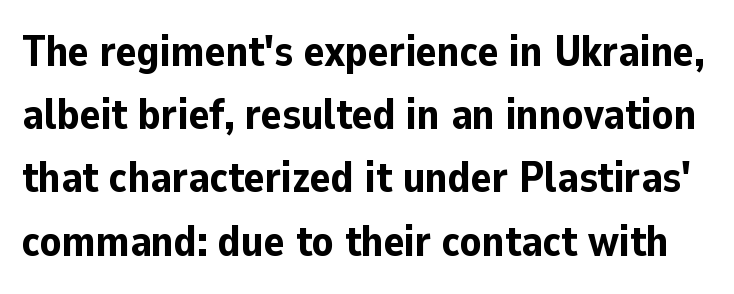
{"serif": "no", "italic": "no", "bold": "yes", "weight": "bold", "width": "normal", "stroke_contrast": "low", "x_height": "medium", "monospaced": "no", "underline": "no", "line_spacing": "normal", "line_spacing_ratio": 1.47, "letter_spacing": "normal", "letter_spacing_em": 0.0, "glyph_px": 43}
